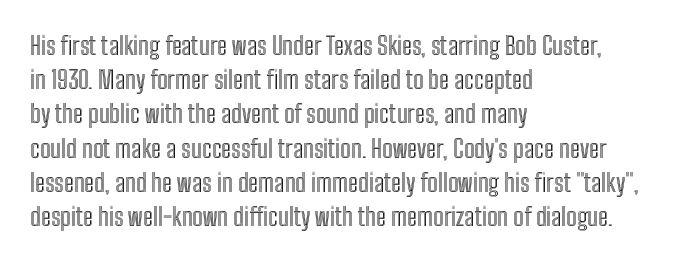
Q: Is the text italic (slanted)? A: No, it is upright.
Q: Is the text underlined? A: No.
Q: How is the paragraph aligned? A: Left-aligned.
Q: Is the spacing between letters normal or unusually wide? A: Normal.
Q: Is the spacing between lines tight, normal or loose? A: Normal.
